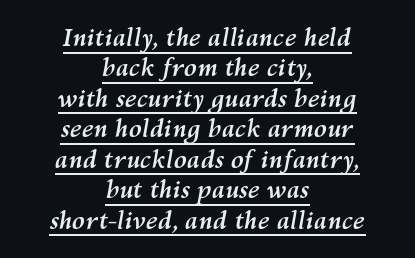
The image shows 24 px bold type, italic (leaning right); set centered, normal line spacing (1.27x), normal letter spacing, underlined.
